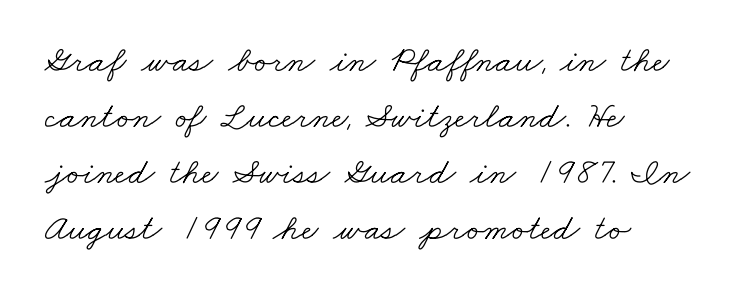
Spacing verdict: proportional, widths tailored to each character. Vertical stems look standard width or narrower in stroke. The ragged edge is on the right, which tells us the setting is flush left. Just letters on the line, the space beneath them empty. What kind of face is this? One with serifs.
